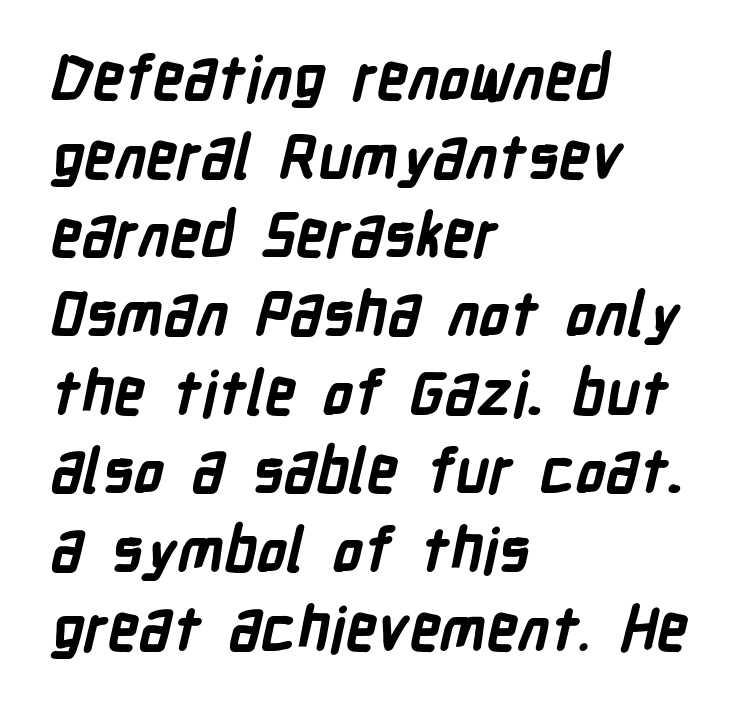
Check where the strokes stop: nothing finishes them off — pure sans. This rendering uses left alignment, leaving the right contour irregular. Quick note: interline space is typical. The characters look thick and weighty, a clear bold.
